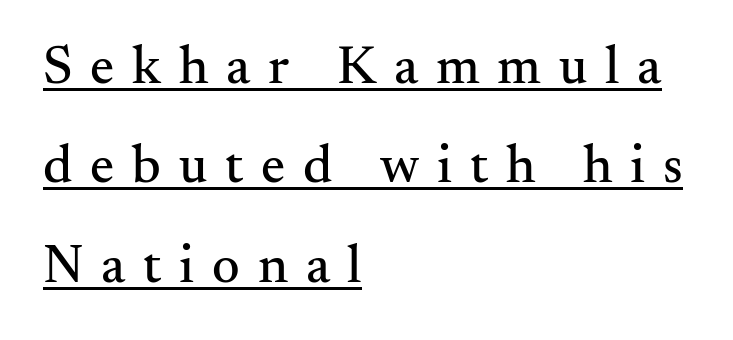
Beneath each row of characters lies a ruled line. You could only call the tracking loose — the letters float apart. Horizontally, the lines are justified to the leading edge only. A typesetter would label this face a serif. Every stem runs plumb, perpendicular to the baseline. Do the characters align in a grid? No, the font is proportional.
